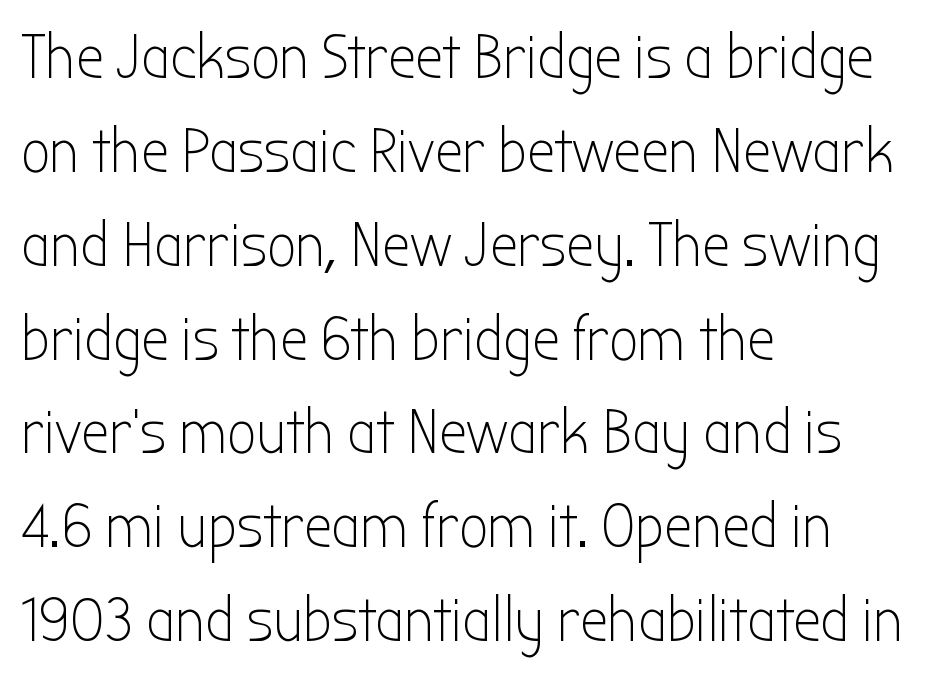
Normally led — the rows are evenly, conventionally spaced. Posture: upright roman. Here the designer chose a conventional face with non-uniform glyph widths. Lines of text with bare space underneath. The strokes are not fattened; the text isn't bold. There is no visible air inserted between adjacent glyphs.
